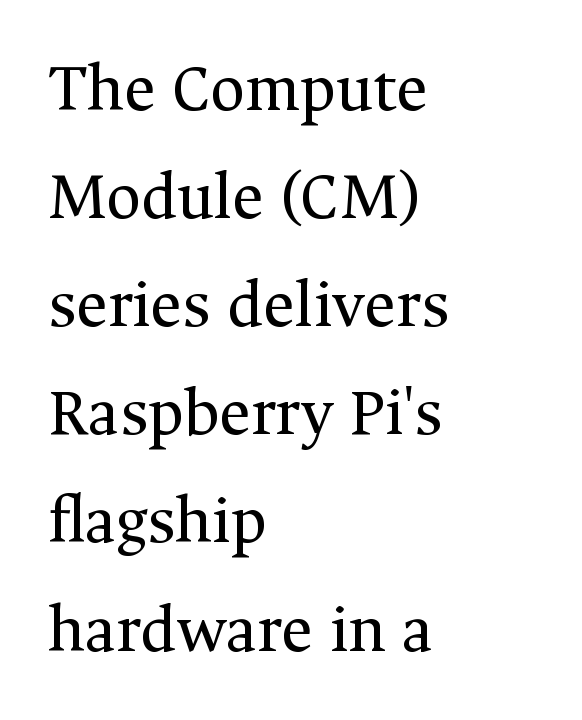
Q: Is the text bold? A: No.
Q: Is the text italic (slanted)? A: No, it is upright.
Q: Is the typeface a serif or a sans-serif typeface? A: Serif.
Q: Is the text underlined? A: No.
Q: How is the paragraph aligned? A: Left-aligned.
Q: Is the spacing between letters normal or unusually wide? A: Normal.
Q: Is the spacing between lines tight, normal or loose? A: Normal.
Q: Width (condensed, normal, or wide)? A: Normal.
Q: Stroke contrast? A: Medium.
Q: x-height? A: Medium.
Q: Monospaced? A: No.
